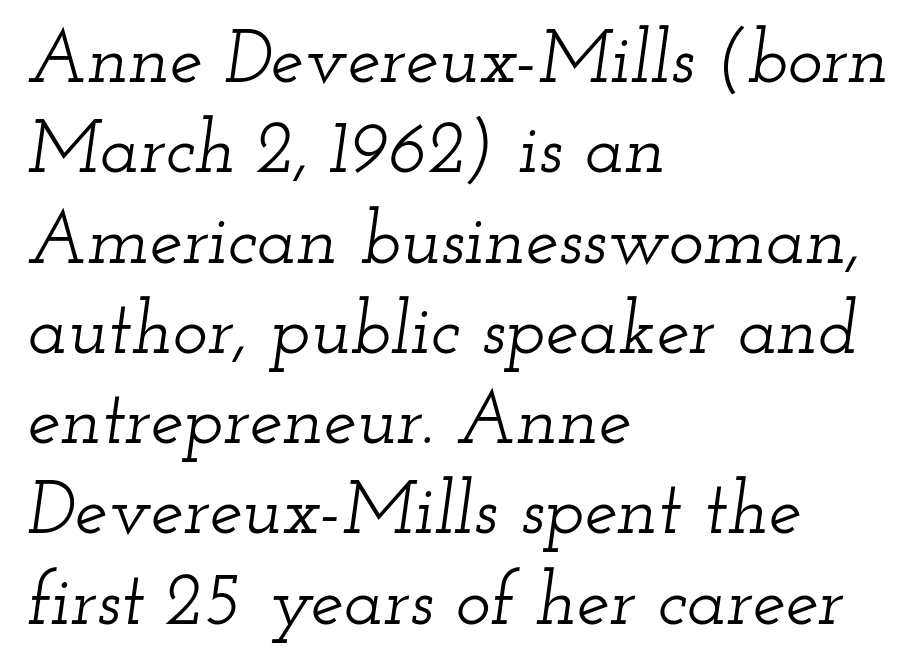
{"serif": "yes", "italic": "yes", "lean": "right", "slant_degrees": 12, "width": "wide", "stroke_contrast": "low", "x_height": "small", "monospaced": "no", "underline": "no", "align": "left", "line_spacing_ratio": 1.22, "letter_spacing": "normal", "letter_spacing_em": 0.0, "glyph_px": 74}
